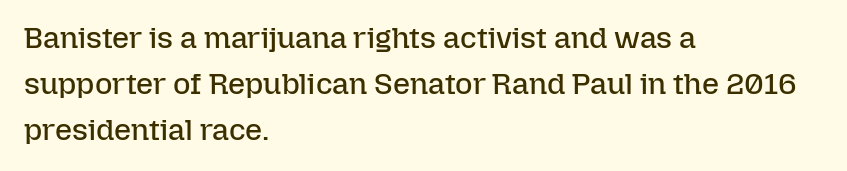
Posture: vertical. Left-aligned paragraph, ragged on the right. Each letter keeps its own natural width here, so spacing adapts to shape. If you measured baseline to baseline, you'd find a middling distance. Characters follow at the spacing the type designer built in.
